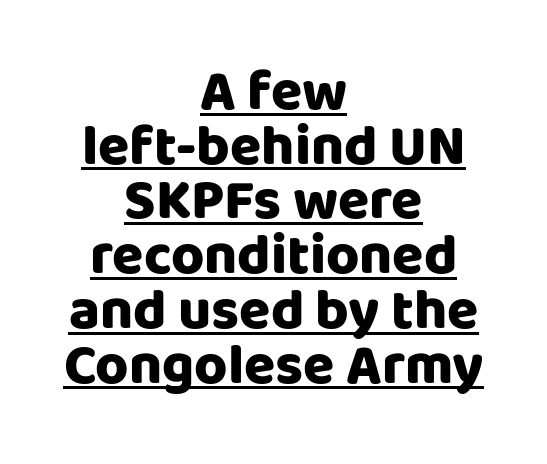
The image shows 57 px heavy sans-serif type, upright; set centered, tight line spacing (0.96x), normal letter spacing, underlined; low stroke contrast and a large x-height.
